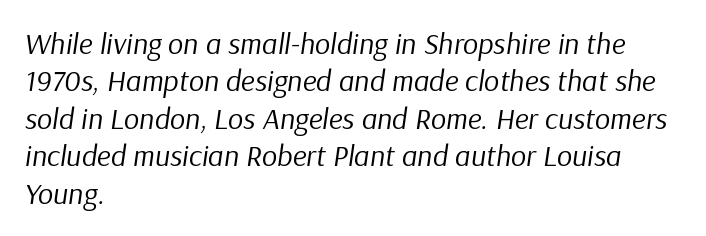
The image shows 30 px regular-weight type, italic (leaning right); set left-aligned, normal line spacing (1.25x), normal letter spacing, not underlined; low stroke contrast and a medium x-height.
